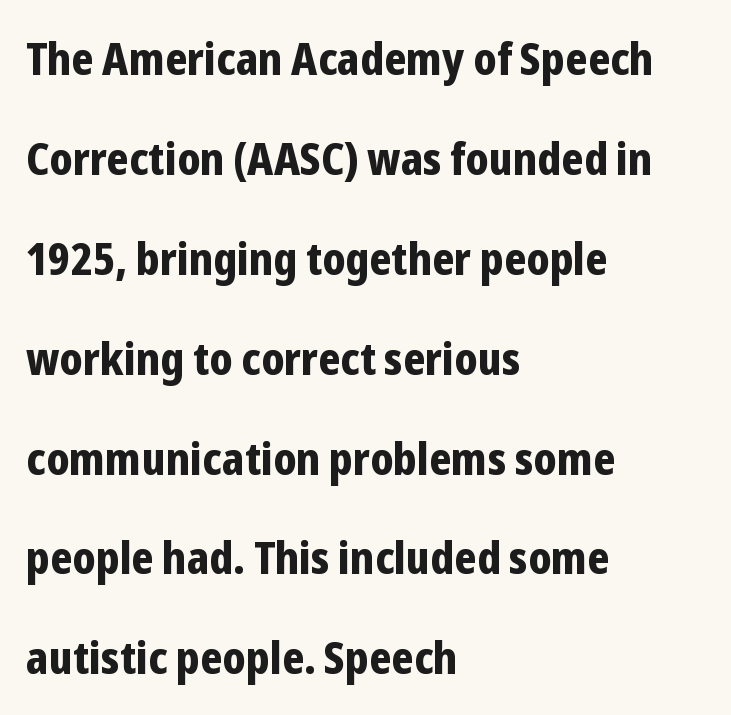
Q: Is the text bold? A: Yes.
Q: Is the text italic (slanted)? A: No, it is upright.
Q: Is the typeface a serif or a sans-serif typeface? A: Sans-serif.
Q: Is the text underlined? A: No.
Q: How is the paragraph aligned? A: Left-aligned.
Q: Is the spacing between letters normal or unusually wide? A: Normal.
Q: Is the spacing between lines tight, normal or loose? A: Loose.
Q: Width (condensed, normal, or wide)? A: Condensed.
Q: Stroke contrast? A: Low.
Q: x-height? A: Medium.
Q: Monospaced? A: No.
